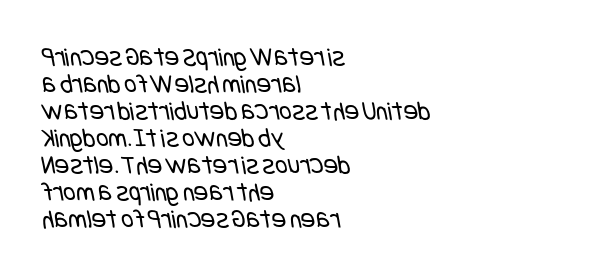
Counters stay open thanks to moderate or lighter strokes. The space between consecutive lines is stingy. What stands out about the letter spacing? Nothing — it is the standard amount. These lines stack with their left ends in a neat column. Beneath every word, the page is bare.
